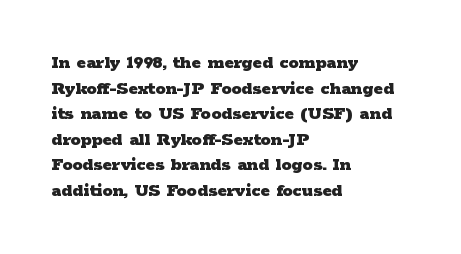
Q: Is the text bold? A: Yes.
Q: Is the text italic (slanted)? A: No, it is upright.
Q: Is the text underlined? A: No.
Q: How is the paragraph aligned? A: Left-aligned.
Q: Is the spacing between letters normal or unusually wide? A: Normal.
Q: Is the spacing between lines tight, normal or loose? A: Normal.
